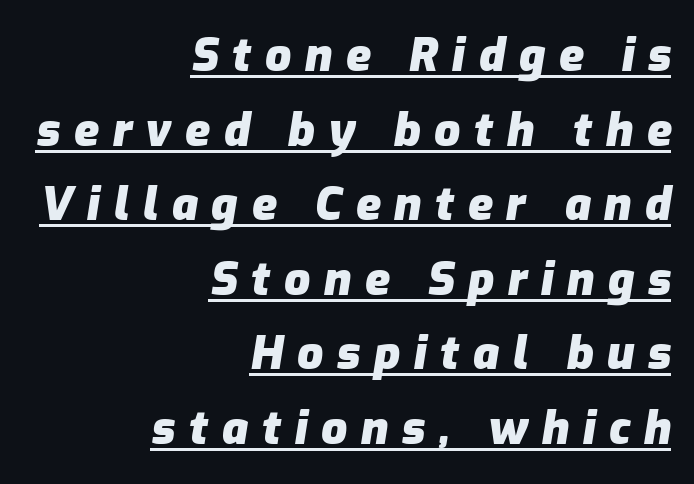
The image shows 46 px heavy type, italic (leaning right); set right-aligned, normal line spacing (1.62x), unusually wide letter spacing (+0.29 em), underlined; low stroke contrast and a medium x-height.
